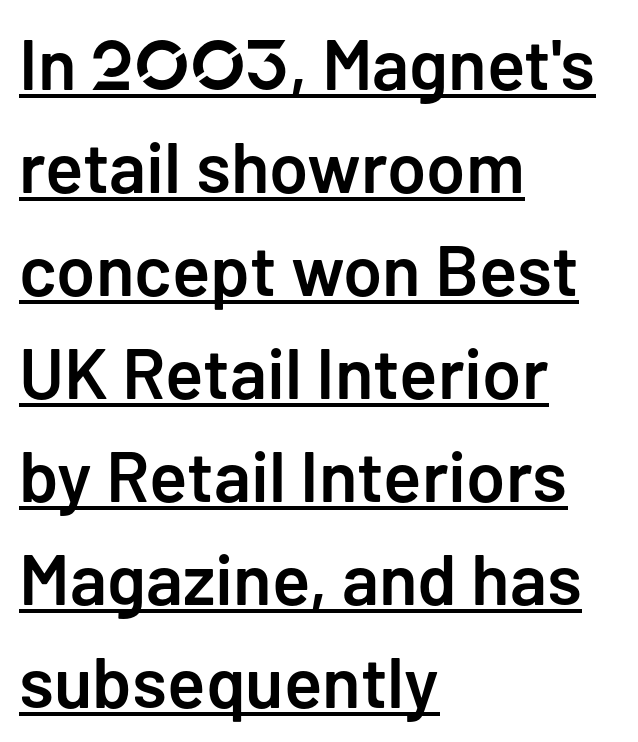
Character widths vary here, with narrow letters taking less room than wide ones. In terms of posture, this sample is upright. I'd describe the lettering as semibold — firm but not a full bold. In CSS terms this would be text-align: left. A typographer would call this underscored text.
